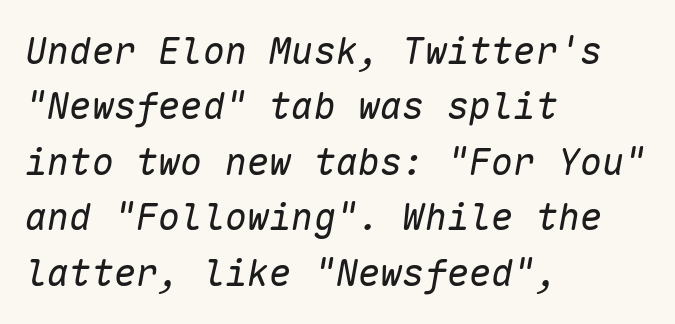
{"italic": "yes", "lean": "right", "slant_degrees": 10, "bold": "no", "weight": "regular", "width": "normal", "stroke_contrast": "low", "x_height": "medium", "monospaced": "yes", "underline": "no", "align": "left", "line_spacing": "normal", "line_spacing_ratio": 1.5, "letter_spacing": "normal", "letter_spacing_em": 0.0, "glyph_px": 37}
